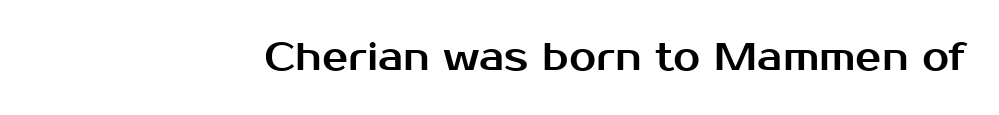
{"serif": "no", "italic": "no", "width": "normal", "stroke_contrast": "medium", "x_height": "medium", "monospaced": "no", "underline": "no", "letter_spacing": "normal", "letter_spacing_em": 0.0, "glyph_px": 39}
